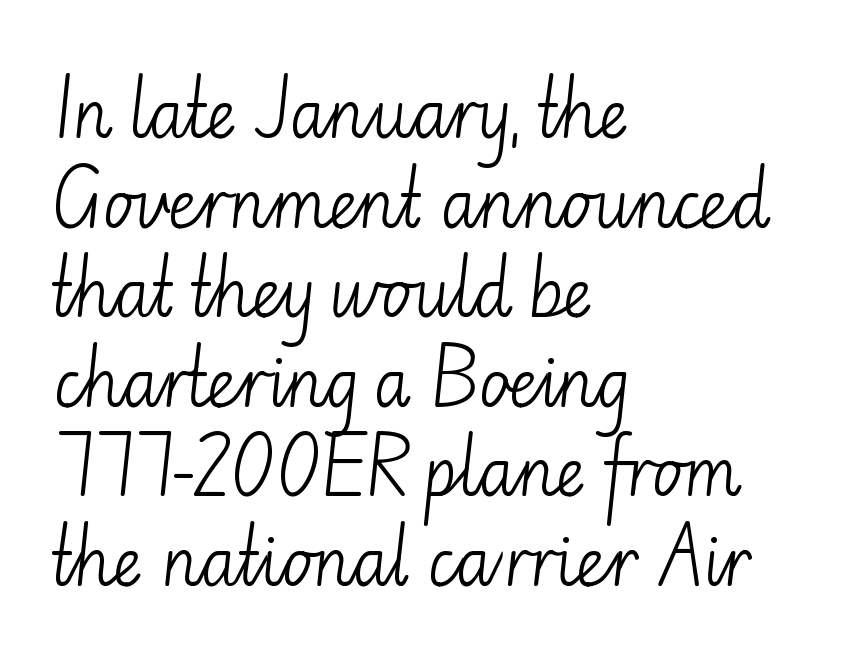
The font sits on the lighter half of the weight spectrum, regular included. The face used here is proportionally spaced, like ordinary book or web type. Observe the ordinary spacing: letters are neighbours, not strangers. Note: no serifs on the glyphs.
